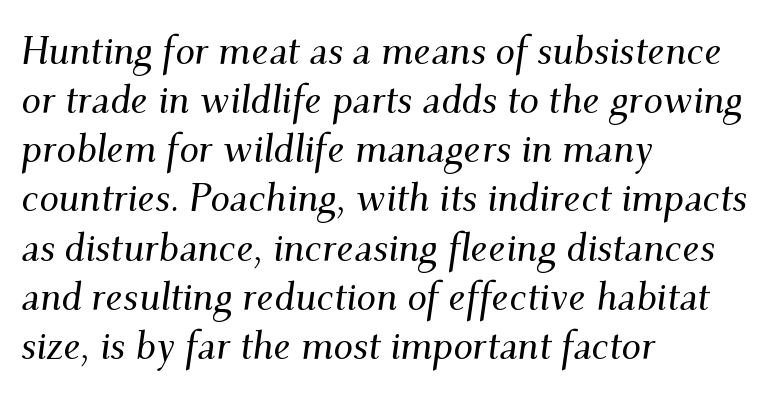
{"serif": "yes", "italic": "yes", "lean": "right", "slant_degrees": 9, "width": "normal", "stroke_contrast": "medium", "x_height": "small", "monospaced": "no", "underline": "no", "align": "left", "line_spacing": "normal", "line_spacing_ratio": 1.26, "letter_spacing": "normal", "letter_spacing_em": 0.0, "glyph_px": 39}
